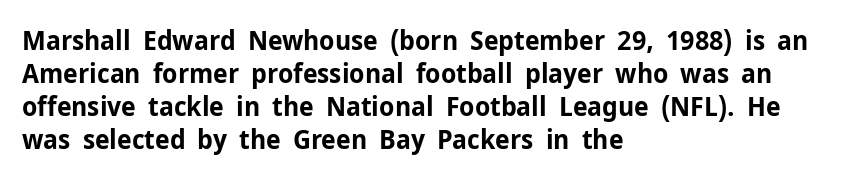
The image shows 27 px bold type, upright; set left-aligned, line spacing 1.22x, normal letter spacing, not underlined.
